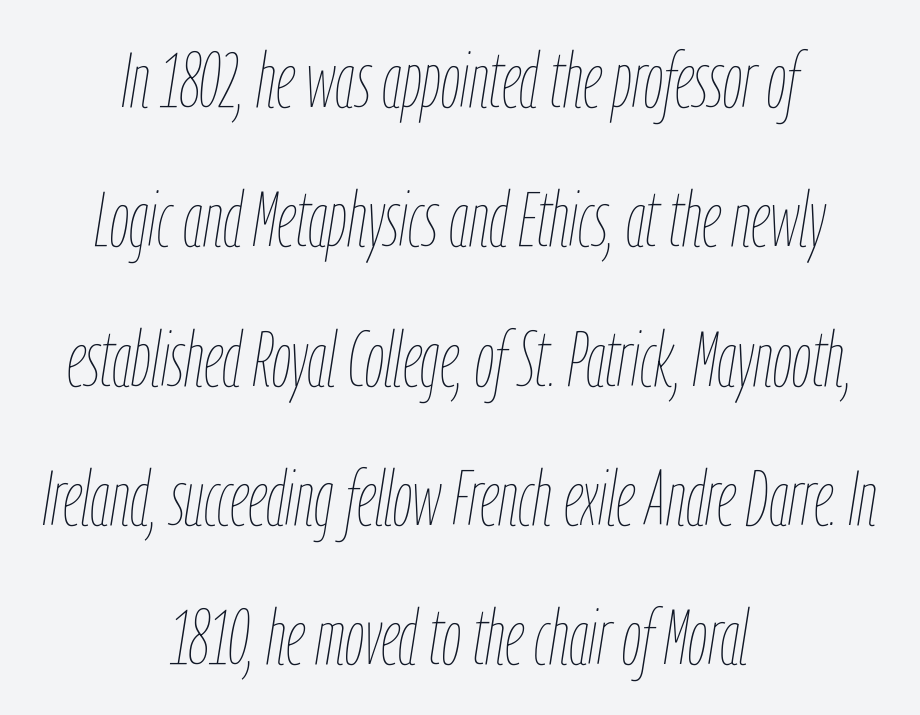
Q: Is the text bold? A: No.
Q: Is the text italic (slanted)? A: Yes, it leans right by about 9 degrees.
Q: Is the text underlined? A: No.
Q: How is the paragraph aligned? A: Centered.
Q: Is the spacing between letters normal or unusually wide? A: Normal.
Q: Width (condensed, normal, or wide)? A: Condensed.
Q: Stroke contrast? A: Low.
Q: x-height? A: Medium.
Q: Monospaced? A: No.
